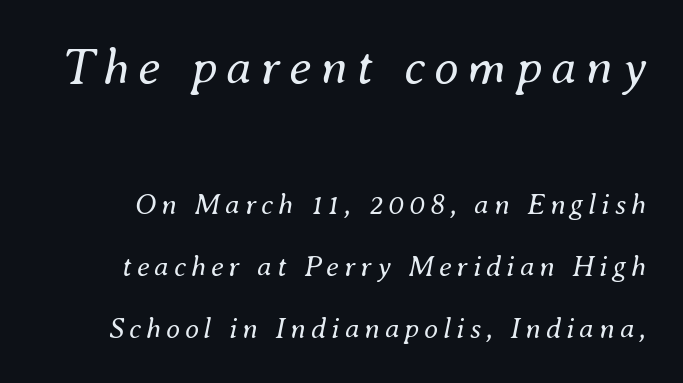
Q: Is the text bold? A: No.
Q: Is the text italic (slanted)? A: Yes, it leans right by about 8 degrees.
Q: Is the text underlined? A: No.
Q: Is the spacing between lines tight, normal or loose? A: Loose.
Q: Which block of text is set in a larger size, the first (top) or the second (bottom)? A: The first (top) one.
Q: Width (condensed, normal, or wide)? A: Normal.
Q: Stroke contrast? A: Medium.
Q: x-height? A: Small.
Q: Monospaced? A: No.
